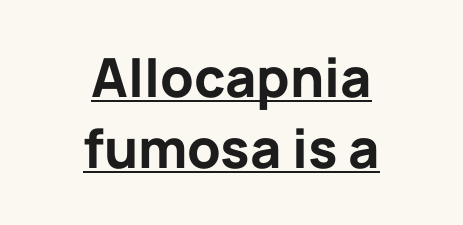
These characters rest on top of a visible drawn line. The typesetter chose a symmetrical, centered arrangement here. The leading is moderate, giving the passage an even texture. The rendering keeps characters at their native spacing. The passage shown is typed in a proportional face where columns would drift.
